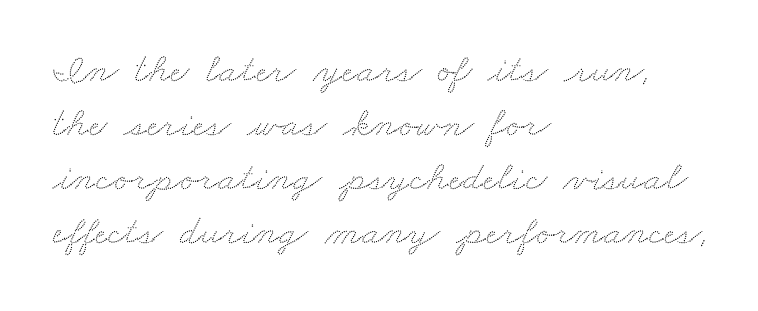
{"width": "wide", "stroke_contrast": "low", "x_height": "small", "monospaced": "no", "underline": "no", "align": "left", "line_spacing": "normal", "line_spacing_ratio": 1.32, "letter_spacing": "normal", "letter_spacing_em": 0.0, "glyph_px": 41}
